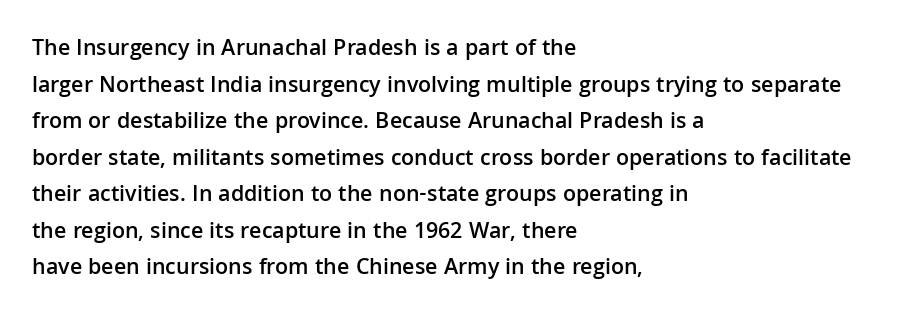
{"italic": "no", "bold": "semi", "underline": "no", "align": "left", "line_spacing": "normal", "line_spacing_ratio": 1.59, "letter_spacing": "normal", "letter_spacing_em": 0.0, "glyph_px": 23}
